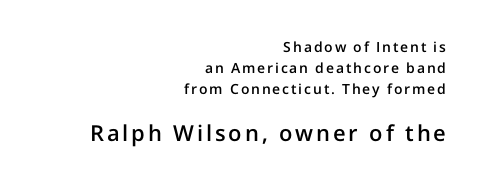
The image shows 22 px text type, upright; set right-aligned, normal line spacing (1.49x), not underlined; the second (bottom) block is 1.57x larger.
